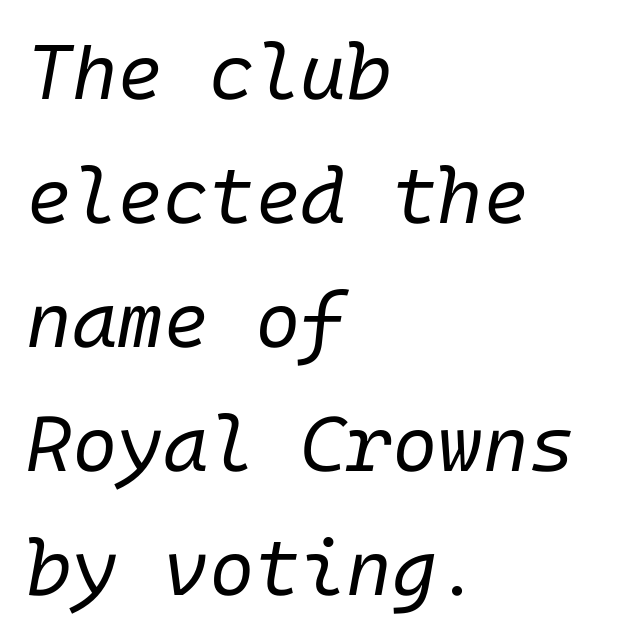
{"italic": "yes", "lean": "right", "slant_degrees": 10, "bold": "no", "weight": "regular", "width": "normal", "stroke_contrast": "low", "x_height": "medium", "underline": "no", "align": "left", "line_spacing": "normal", "line_spacing_ratio": 1.59, "letter_spacing": "normal", "letter_spacing_em": 0.0, "glyph_px": 78}
